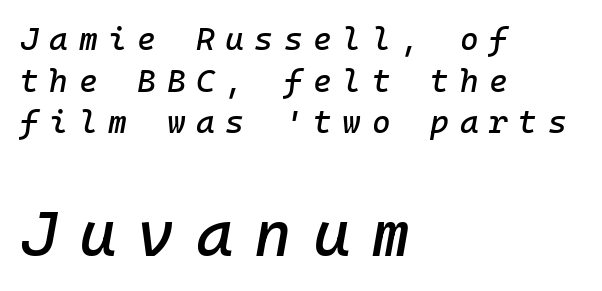
Vertically, the passage feels balanced, rows spaced as you'd expect. The second block has been scaled up relative to the first. The area under the type is left untouched. A typesetter would call this heavily tracked-out type. A student would call this left alignment; a typographer would say flush left, rag right. When letters slant like this, we call the style italic.
